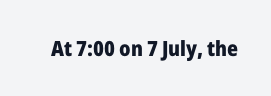
Q: Is the text bold? A: Yes.
Q: Is the text italic (slanted)? A: No, it is upright.
Q: Is the text underlined? A: No.
Q: Is the spacing between letters normal or unusually wide? A: Normal.
